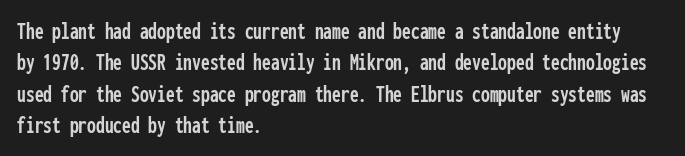
{"italic": "no", "underline": "no", "align": "left", "line_spacing": "normal", "line_spacing_ratio": 1.26, "letter_spacing": "normal", "letter_spacing_em": 0.0, "glyph_px": 25}
